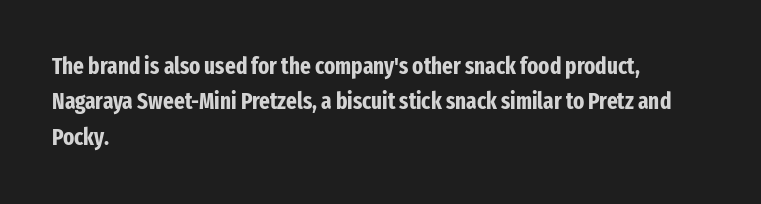
{"italic": "no", "bold": "yes", "underline": "no", "align": "left", "line_spacing": "normal", "line_spacing_ratio": 1.54, "letter_spacing": "normal", "letter_spacing_em": 0.0, "glyph_px": 23}
